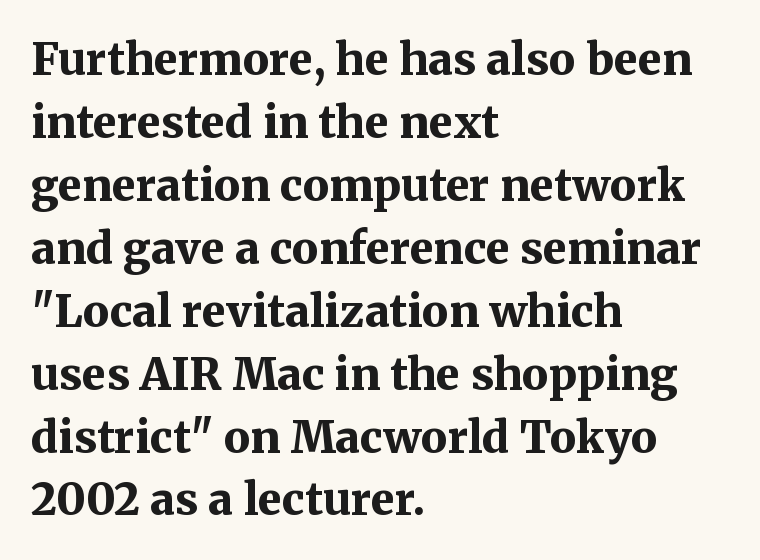
No word sits above an underline. The passage is arranged the way most books set body copy — flush left. Little horizontal feet cap the strokes, marking this as serif type. This sample uses an upright cut, with every glyph sitting square on the baseline. These lines keep a tight, regular rhythm from letter to letter. In terms of weight, the rendering is a true, heavy bold.
